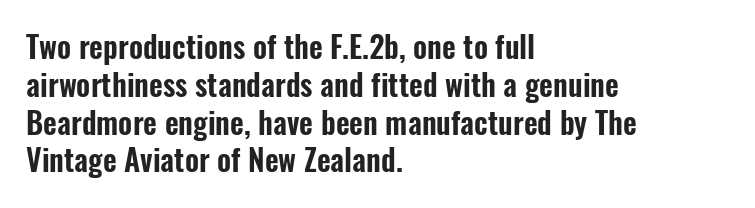
{"serif": "no", "italic": "no", "width": "condensed", "stroke_contrast": "low", "x_height": "medium", "monospaced": "no", "underline": "no", "align": "left", "line_spacing": "normal", "line_spacing_ratio": 1.26, "letter_spacing": "normal", "letter_spacing_em": 0.0, "glyph_px": 30}
